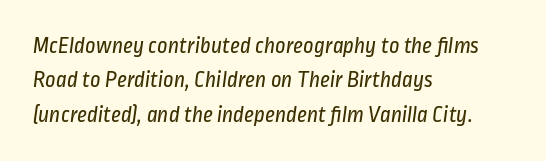
The image shows 23 px text type; set left-aligned, normal line spacing (1.49x), normal letter spacing, not underlined.
